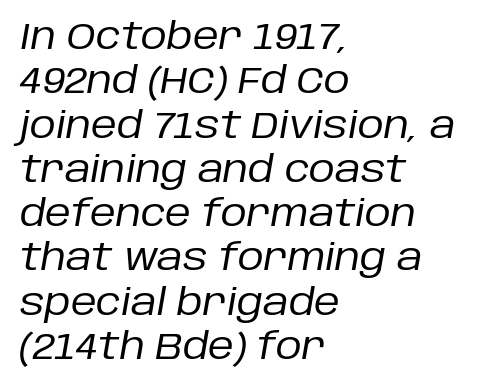
The image shows 36 px regular-weight type, italic (leaning right); set left-aligned, line spacing 1.23x, normal letter spacing, not underlined; low stroke contrast and a large x-height.
